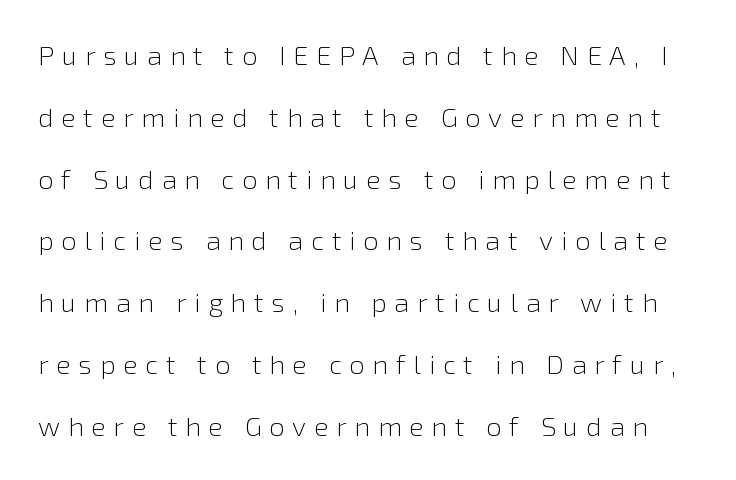
{"italic": "no", "bold": "no", "underline": "no", "line_spacing": "loose", "line_spacing_ratio": 2.29, "letter_spacing": "wide", "letter_spacing_em": 0.29, "glyph_px": 27}
